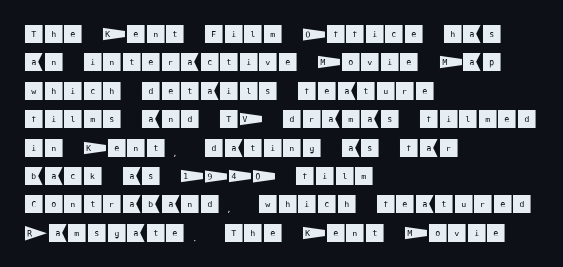
Q: Is the text italic (slanted)? A: No, it is upright.
Q: Is the text underlined? A: No.
Q: How is the paragraph aligned? A: Left-aligned.
Q: Is the spacing between letters normal or unusually wide? A: Normal.
Q: Is the spacing between lines tight, normal or loose? A: Normal.
